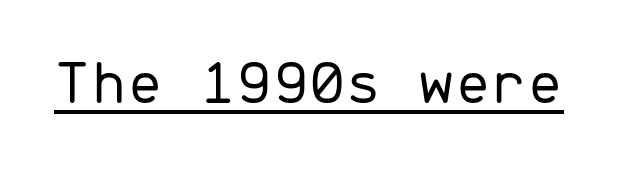
The image shows 65 px light sans-serif type, upright, monospaced; set normal letter spacing, underlined; low stroke contrast and a medium x-height.
